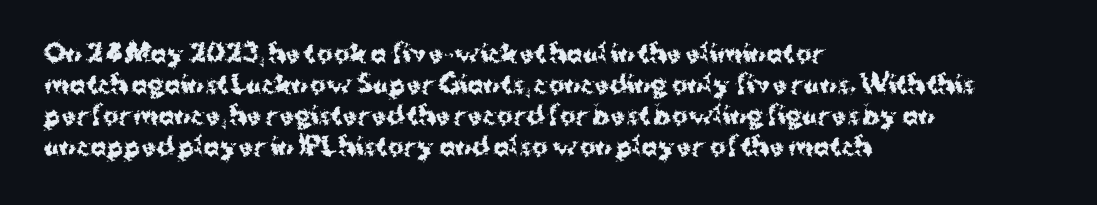
If you measured baseline to baseline, you'd find a middling distance. The specimen reads as upright at a glance. Glyph-to-glyph distance matches everyday printed text. Heavy, bold letterforms. Each row of text sits above clean, open space.
